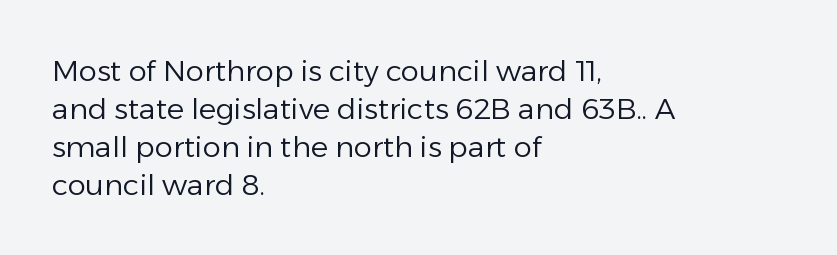
Q: Is the text bold? A: No.
Q: Is the text italic (slanted)? A: No, it is upright.
Q: Is the typeface a serif or a sans-serif typeface? A: Sans-serif.
Q: Is the text underlined? A: No.
Q: How is the paragraph aligned? A: Left-aligned.
Q: Is the spacing between letters normal or unusually wide? A: Normal.
Q: Is the spacing between lines tight, normal or loose? A: Normal.
Q: Width (condensed, normal, or wide)? A: Normal.
Q: Stroke contrast? A: Low.
Q: x-height? A: Medium.
Q: Monospaced? A: No.
